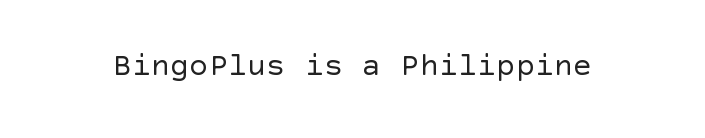
Q: Is the text bold? A: No.
Q: Is the text italic (slanted)? A: No, it is upright.
Q: Is the typeface a serif or a sans-serif typeface? A: Sans-serif.
Q: Is the text underlined? A: No.
Q: Is the spacing between letters normal or unusually wide? A: Normal.
Q: Width (condensed, normal, or wide)? A: Normal.
Q: x-height? A: Large.
